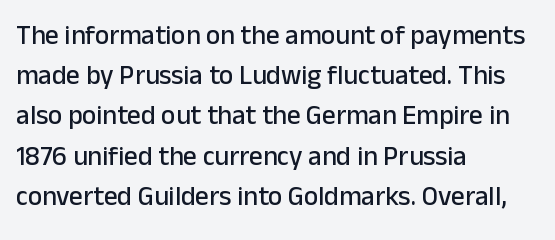
{"italic": "no", "underline": "no", "align": "left", "line_spacing": "normal", "line_spacing_ratio": 1.49, "letter_spacing": "normal", "letter_spacing_em": 0.0, "glyph_px": 27}
